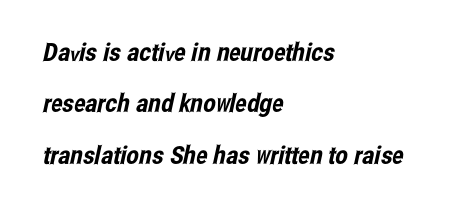
Q: Is the text underlined? A: No.
Q: How is the paragraph aligned? A: Left-aligned.
Q: Is the spacing between letters normal or unusually wide? A: Normal.
Q: Is the spacing between lines tight, normal or loose? A: Loose.
